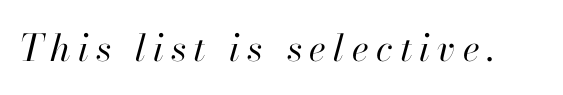
Q: Is the text bold? A: No.
Q: Is the text italic (slanted)? A: Yes, it leans right by about 13 degrees.
Q: Is the text underlined? A: No.
Q: Is the spacing between letters normal or unusually wide? A: Unusually wide.
Q: Width (condensed, normal, or wide)? A: Normal.
Q: Stroke contrast? A: High.
Q: x-height? A: Small.
Q: Monospaced? A: No.
